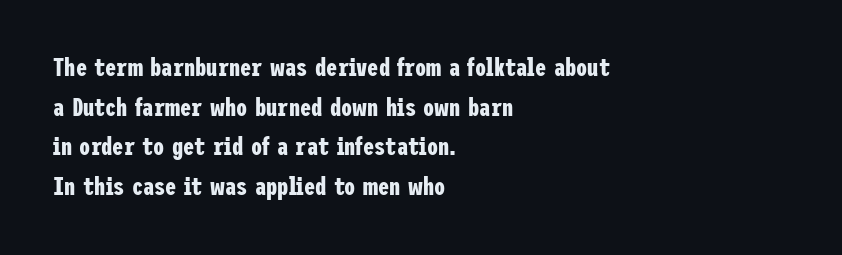
The words here are not underlined. Glyph-to-glyph distance matches everyday printed text. The rows are spaced the way most documents space them. The lettering holds an erect, upright posture throughout. Heavy-handed strokes throughout: this text is bold. Which margin do the lines hug? The left one — the right edge is uneven.
